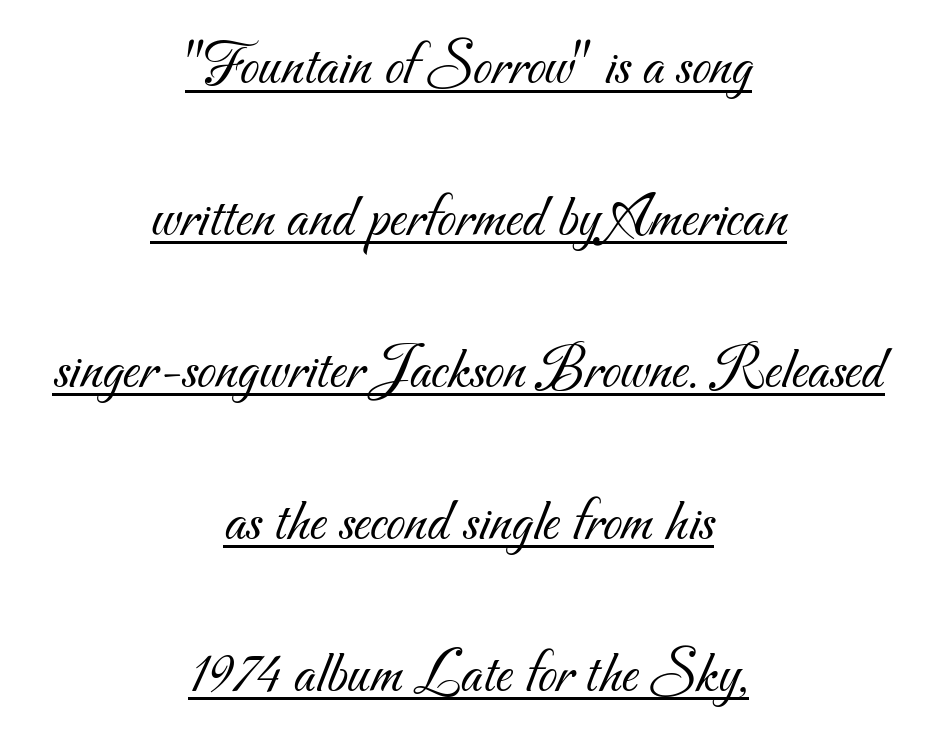
The image shows 61 px light sans-serif type; set centered, loose line spacing (2.49x), normal letter spacing, underlined; medium stroke contrast and a small x-height.
